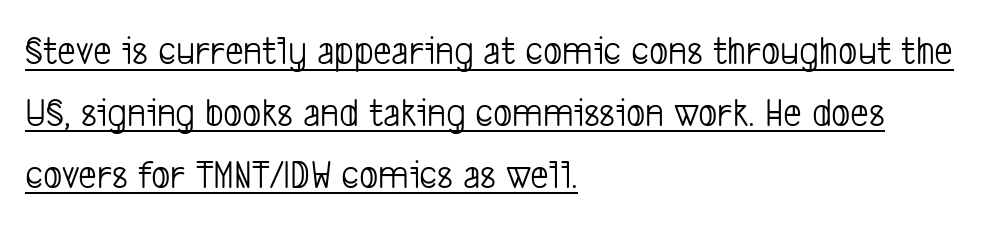
Each stroke keeps to a modest, everyday thickness or less. Glance below the letters and you will spot a drawn line. The letters sit at their default tracking, neither squeezed nor spread. Reading down the column, the eye jumps a familiar distance to each next line. Layout note: lines flush left. Nope, no serifs anywhere on these letters.
